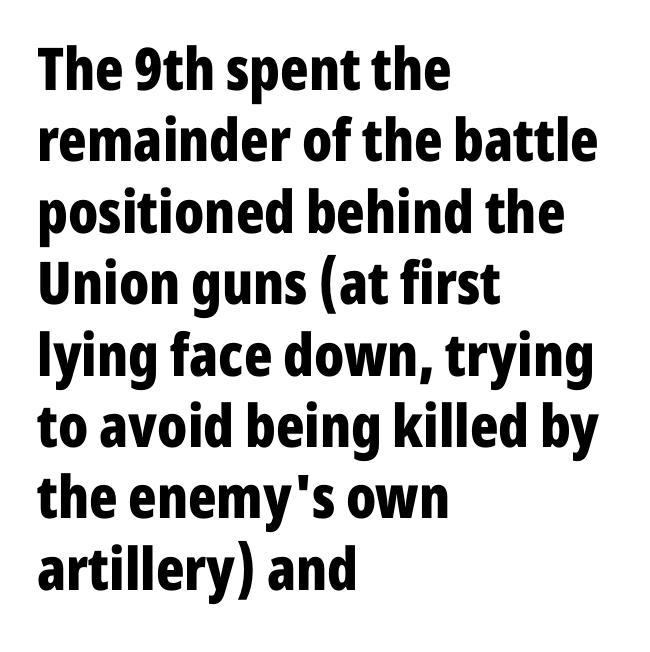
A sans-serif font was chosen for this passage. The letters stand upright; this is a roman face. Decoration check: the copy has no underline. The lines in this sample share a left origin and differ only in where they stop. In terms of letterspacing, this is plain default setting. The face used here is proportionally spaced, like ordinary book or web type.
